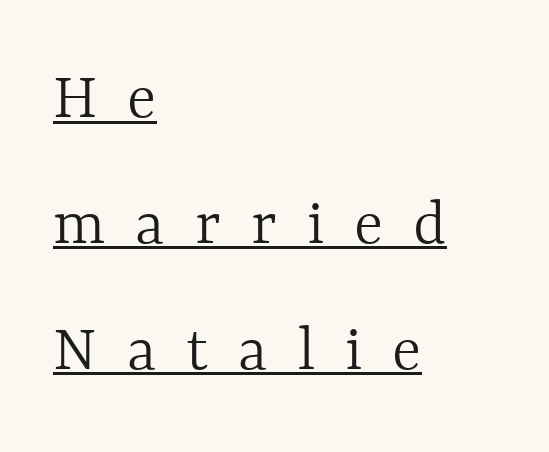
Q: Is the text bold? A: No.
Q: Is the text italic (slanted)? A: No, it is upright.
Q: Is the text underlined? A: Yes.
Q: How is the paragraph aligned? A: Left-aligned.
Q: Is the spacing between letters normal or unusually wide? A: Unusually wide.
Q: Width (condensed, normal, or wide)? A: Normal.
Q: x-height? A: Medium.
Q: Monospaced? A: No.
